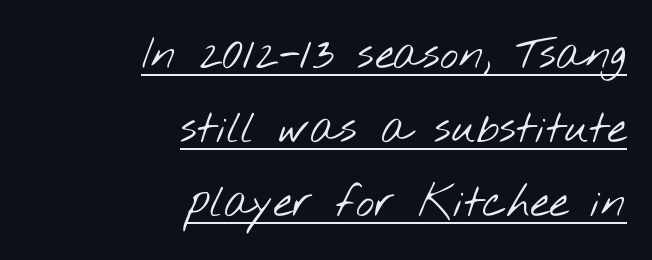
Q: Is the text bold? A: No.
Q: Is the typeface a serif or a sans-serif typeface? A: Sans-serif.
Q: Is the text underlined? A: Yes.
Q: How is the paragraph aligned? A: Right-aligned.
Q: Is the spacing between letters normal or unusually wide? A: Normal.
Q: Is the spacing between lines tight, normal or loose? A: Normal.
Q: Width (condensed, normal, or wide)? A: Wide.
Q: Stroke contrast? A: Low.
Q: x-height? A: Small.
Q: Monospaced? A: No.
